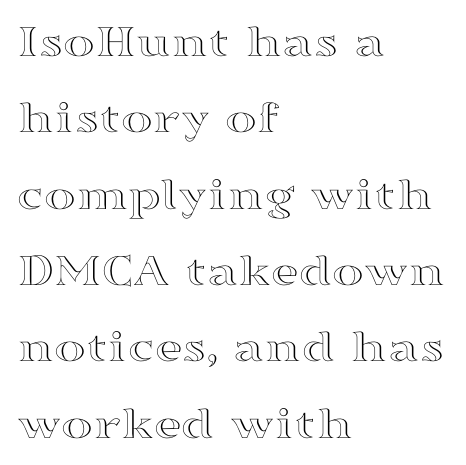
Characters remain perfectly vertical along every line. These lines are rendered in a variable-pitch font. The vertical gap from one line to the next is medium. Here the glyphs are tracked normally, forming tight word shapes.
